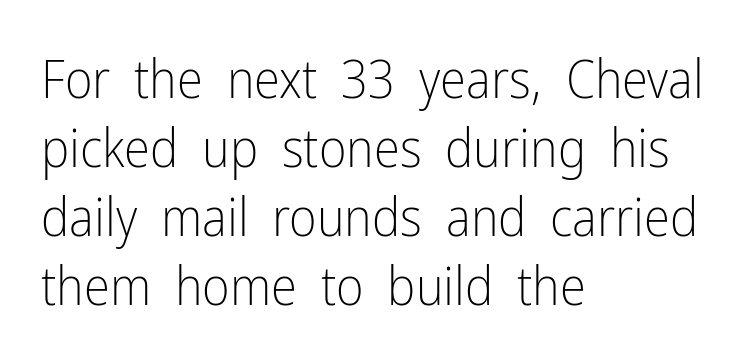
{"serif": "no", "italic": "no", "bold": "no", "weight": "light", "width": "condensed", "stroke_contrast": "low", "x_height": "medium", "monospaced": "no", "underline": "no", "align": "left", "line_spacing": "normal", "line_spacing_ratio": 1.3, "letter_spacing": "normal", "letter_spacing_em": 0.0, "glyph_px": 53}
